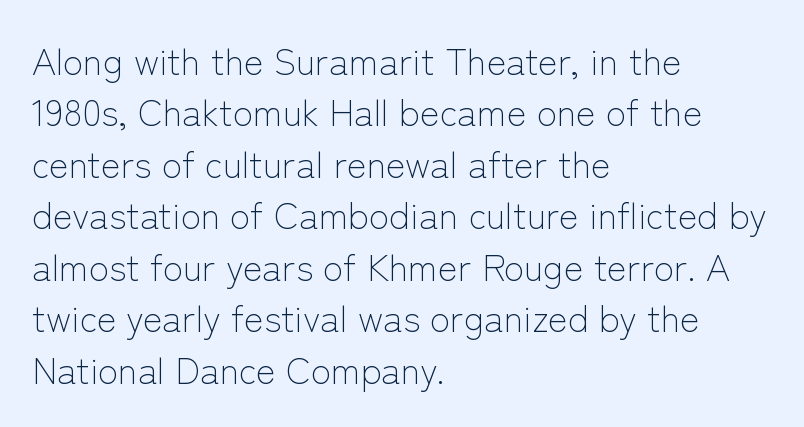
The image shows 37 px light sans-serif type, upright; set left-aligned, normal line spacing (1.39x), normal letter spacing, not underlined; low stroke contrast and a medium x-height.
